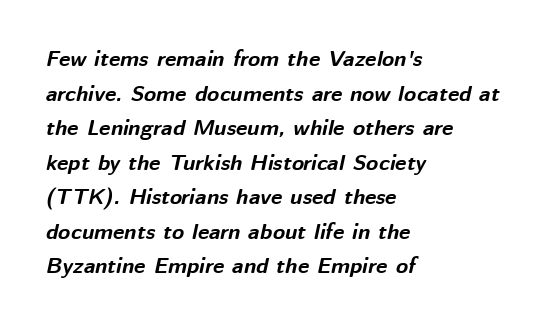
The image shows 22 px bold type, italic (leaning right); set left-aligned, normal line spacing (1.57x), normal letter spacing, not underlined.
